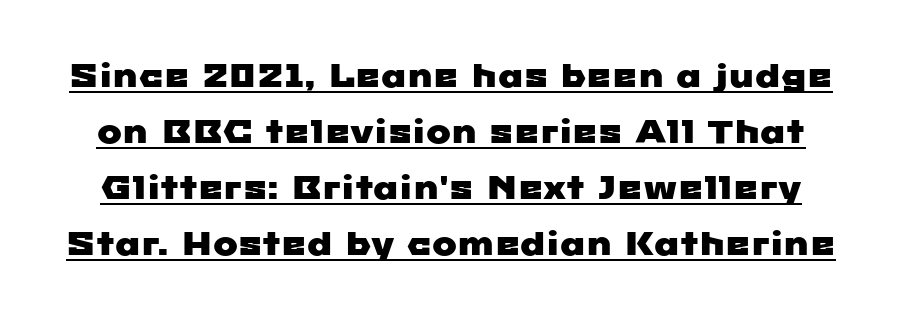
{"serif": "no", "width": "wide", "stroke_contrast": "low", "x_height": "medium", "monospaced": "no", "underline": "yes", "line_spacing": "normal", "line_spacing_ratio": 1.7, "letter_spacing": "normal", "letter_spacing_em": 0.0, "glyph_px": 33}
